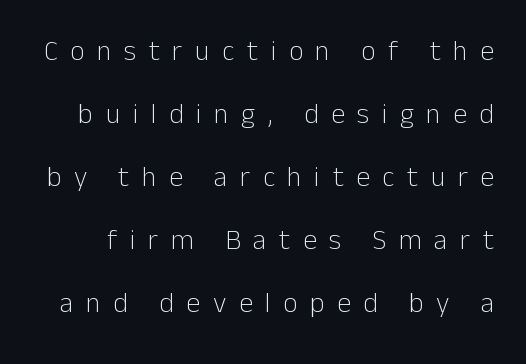
Q: Is the text bold? A: No.
Q: Is the text italic (slanted)? A: No, it is upright.
Q: Is the typeface a serif or a sans-serif typeface? A: Sans-serif.
Q: Is the text underlined? A: No.
Q: Is the spacing between letters normal or unusually wide? A: Unusually wide.
Q: Is the spacing between lines tight, normal or loose? A: Loose.
Q: Width (condensed, normal, or wide)? A: Normal.
Q: Stroke contrast? A: Low.
Q: x-height? A: Medium.
Q: Monospaced? A: No.
